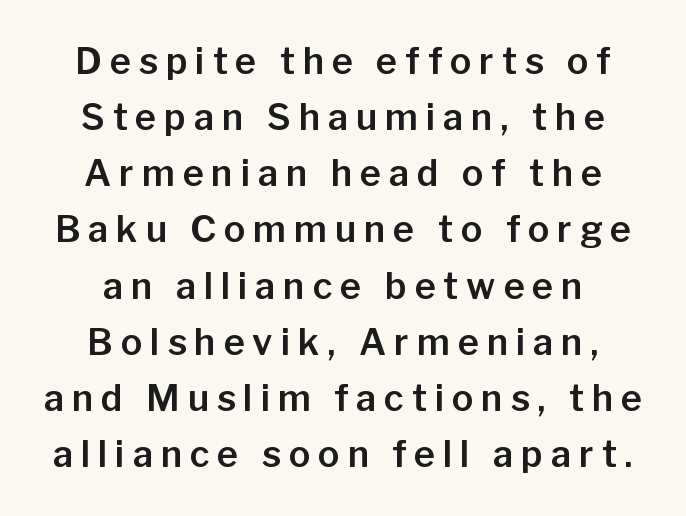
Underlining? Definitely not there. Typographically, this falls in the sans-serif category. The space between consecutive lines is moderate. In terms of posture, this sample is upright. Observe the wide spacing: letters keep a clear distance from each other. The face used here is proportionally spaced, like ordinary book or web type.
